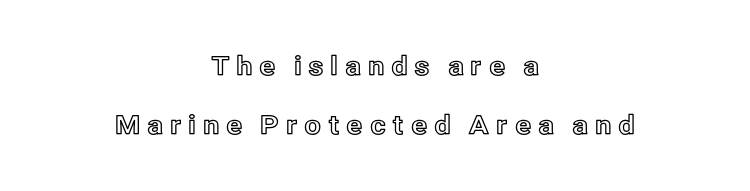
The image shows 26 px text type, upright; set centered, loose line spacing (2.26x), unusually wide letter spacing (+0.25 em), not underlined.
